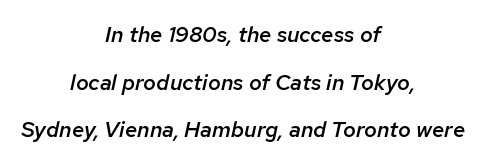
Q: Is the text bold? A: Semi-bold.
Q: Is the text italic (slanted)? A: Yes, it leans right by about 12 degrees.
Q: Is the text underlined? A: No.
Q: How is the paragraph aligned? A: Centered.
Q: Is the spacing between letters normal or unusually wide? A: Normal.
Q: Is the spacing between lines tight, normal or loose? A: Loose.
